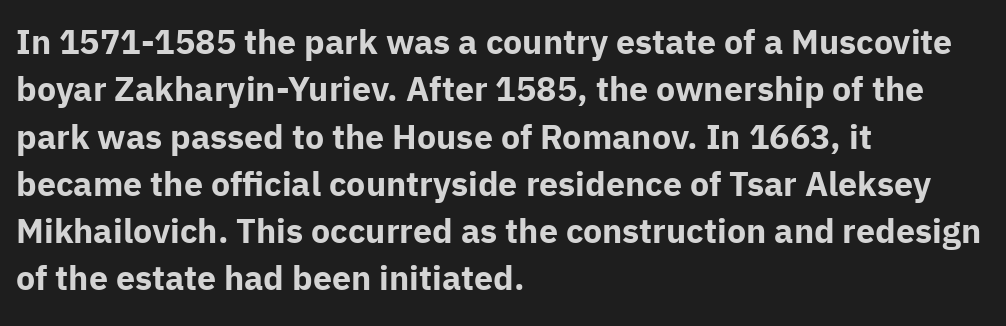
The lines are quadded left. Lines of text with bare space underneath. This rendering leaves character spacing at its baseline value. Ordinary non-slanted type is in use. I'd call this a sans setting — the letters go barefoot.
